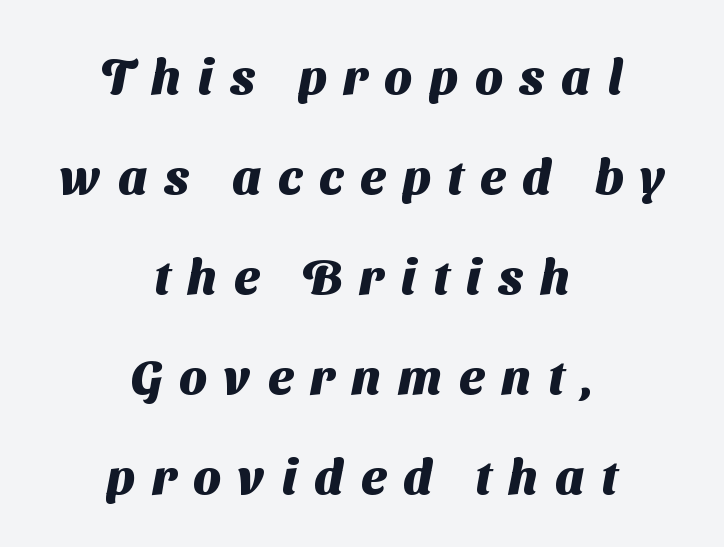
Stroke thickness is high; the sample reads as a true bold. Spacing verdict: proportional, widths tailored to each character. The rendering inserts visible extra space after every character. The font family rendered here belongs to the sans-serif group.
